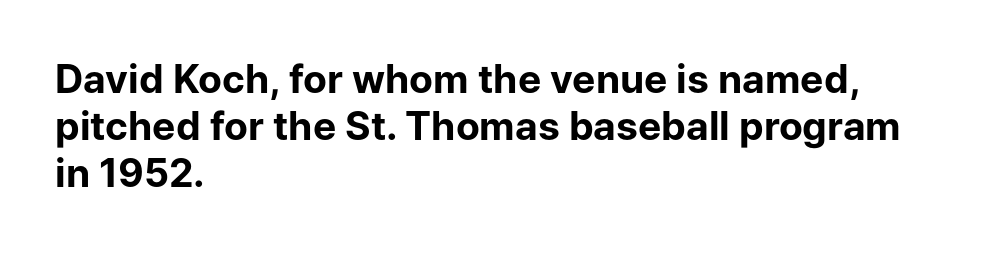
{"serif": "no", "italic": "no", "bold": "yes", "weight": "bold", "width": "normal", "stroke_contrast": "low", "x_height": "medium", "monospaced": "no", "underline": "no", "align": "left", "line_spacing_ratio": 1.21, "letter_spacing": "normal", "letter_spacing_em": 0.0, "glyph_px": 39}
